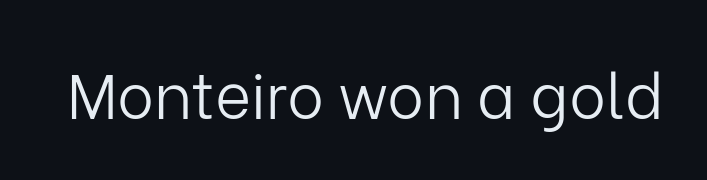
Q: Is the text bold? A: No.
Q: Is the text italic (slanted)? A: No, it is upright.
Q: Is the typeface a serif or a sans-serif typeface? A: Sans-serif.
Q: Is the text underlined? A: No.
Q: Is the spacing between letters normal or unusually wide? A: Normal.
Q: Width (condensed, normal, or wide)? A: Normal.
Q: Stroke contrast? A: Low.
Q: x-height? A: Medium.
Q: Monospaced? A: No.
